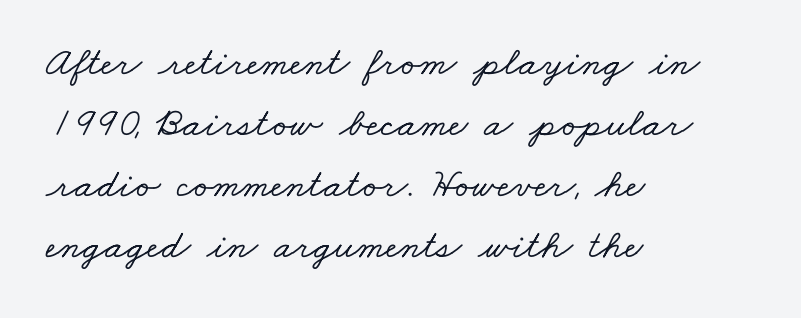
Is the letter spacing exaggerated? No — it looks like the ordinary default. The text block is weighted toward the left margin, trailing off unevenly rightward. These lines are rendered in a variable-pitch font. The passage shown stacks its lines at a standard gap.
